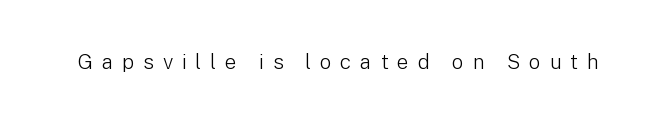
Do the letters lean? They stand straight. The type is letterspaced generously, with wide tracking. This rendering features lettering with no underline. Compared with a typical body face, this is equally light or lighter still.
